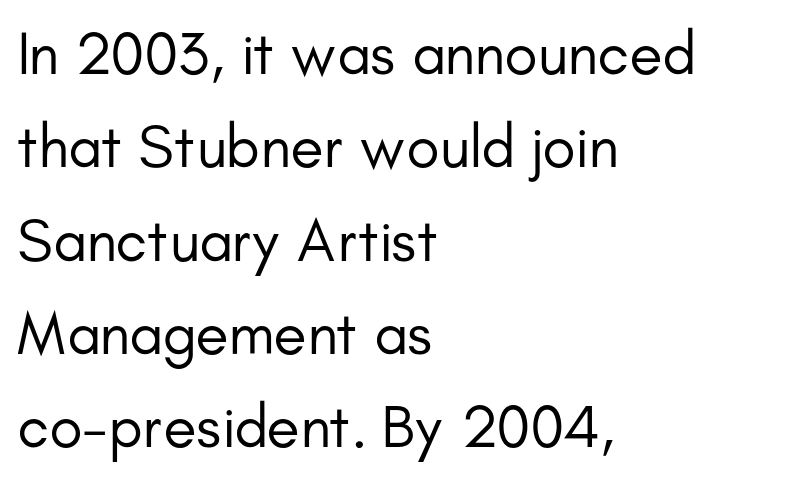
The image shows 61 px regular-weight sans-serif type, upright; set left-aligned, normal line spacing (1.53x), normal letter spacing, not underlined; low stroke contrast and a small x-height.
